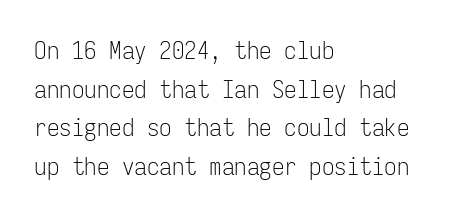
Q: Is the text bold? A: No.
Q: Is the text italic (slanted)? A: No, it is upright.
Q: Is the text underlined? A: No.
Q: How is the paragraph aligned? A: Left-aligned.
Q: Is the spacing between letters normal or unusually wide? A: Normal.
Q: Is the spacing between lines tight, normal or loose? A: Normal.
